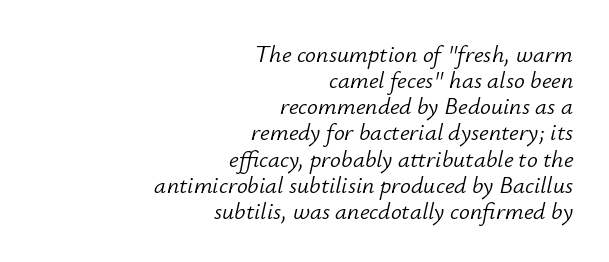
Q: Is the text bold? A: No.
Q: Is the text italic (slanted)? A: Yes, it leans right by about 12 degrees.
Q: Is the text underlined? A: No.
Q: How is the paragraph aligned? A: Right-aligned.
Q: Is the spacing between letters normal or unusually wide? A: Normal.
Q: Is the spacing between lines tight, normal or loose? A: Tight.
